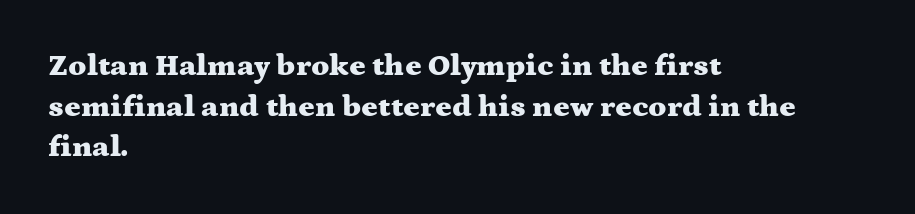
The face used here is proportionally spaced, like ordinary book or web type. Rows of type keep a routine distance in the vertical direction. The glyphs in this specimen are seriffed. Set as a true bold cut, around the 700 mark. Do the letters lean? They stand straight.
